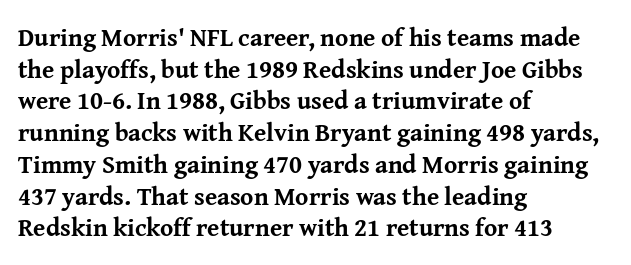
{"italic": "no", "bold": "yes", "underline": "no", "align": "left", "line_spacing": "normal", "line_spacing_ratio": 1.27, "letter_spacing": "normal", "letter_spacing_em": 0.0, "glyph_px": 25}
